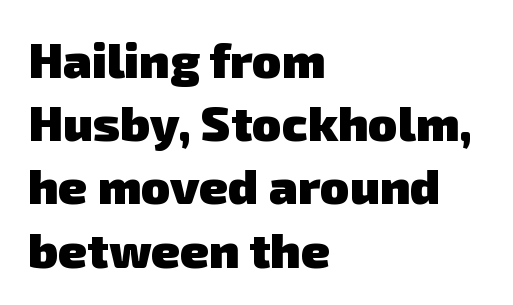
The image shows 49 px heavy sans-serif type; set left-aligned, normal line spacing (1.29x), normal letter spacing, not underlined; low stroke contrast and a medium x-height.
